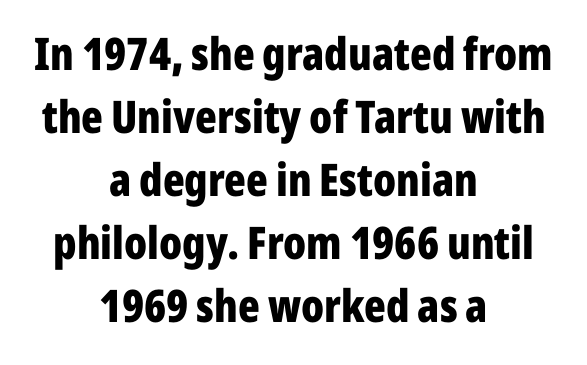
{"serif": "no", "italic": "no", "bold": "yes", "weight": "bold", "width": "condensed", "stroke_contrast": "low", "x_height": "medium", "monospaced": "no", "underline": "no", "align": "center", "line_spacing": "normal", "line_spacing_ratio": 1.4, "letter_spacing": "normal", "letter_spacing_em": 0.0, "glyph_px": 45}
